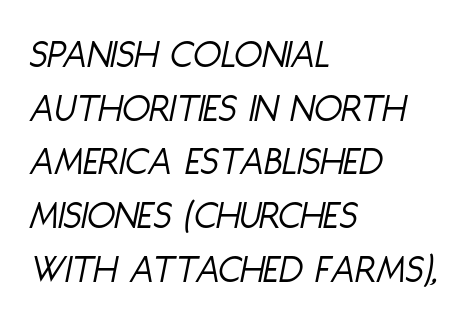
Is there much room between lines? A standard amount, neither cramped nor airy. Yep, that's italic — everything's leaning. The space directly below the letters is spotless. You could not count columns in this text — the font is proportionally spaced. A classic flush-left, rag-right setting is used for this passage.
